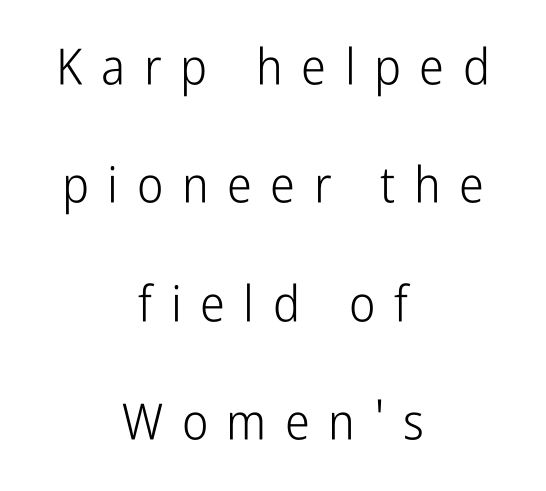
The image shows 50 px light, condensed sans-serif type, upright; set centered, loose line spacing (2.37x), unusually wide letter spacing (+0.37 em), not underlined; low stroke contrast and a medium x-height.
